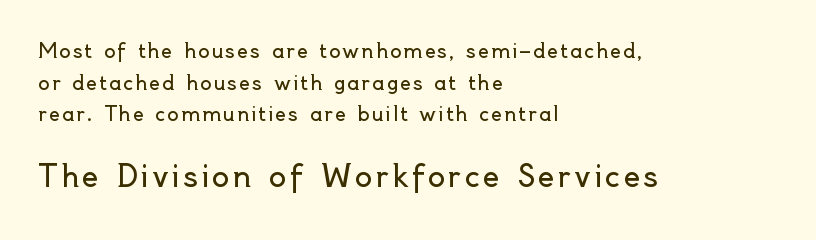
The image shows 29 px regular-weight sans-serif type, upright; set left-aligned, normal line spacing (1.67x), not underlined; the second (bottom) block is 1.53x larger; a small x-height.
